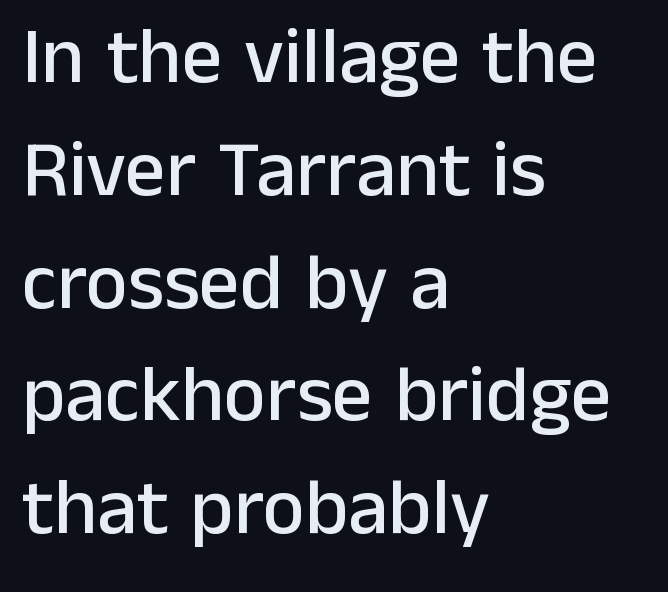
The lines are quadded left. Students, observe: this is what conventionally led text looks like. The letters stand upright; this is a roman face. Varying glyph widths throughout — classic text-font behaviour.
